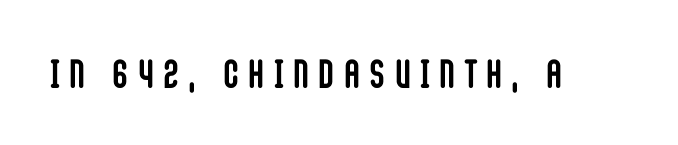
Ordinary non-slanted type is in use. You could not count columns in this text — the font is proportionally spaced. Glance below the letters and you will spot only blank space. Emphasis by weight is at full strength: bold. The tracking jumps out immediately: characters are airy and widely separated. No feet cap the strokes, marking this as sans-serif type.
